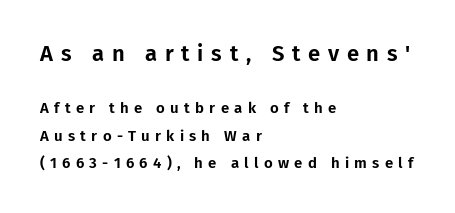
A classic flush-left, rag-right setting is used for this passage. Spacing between characters has been opened up far beyond the box default. Every character sits straight up, as roman type does. Two sizes are in play, and the larger belongs to the first block. This rendering features lettering with no underline.
